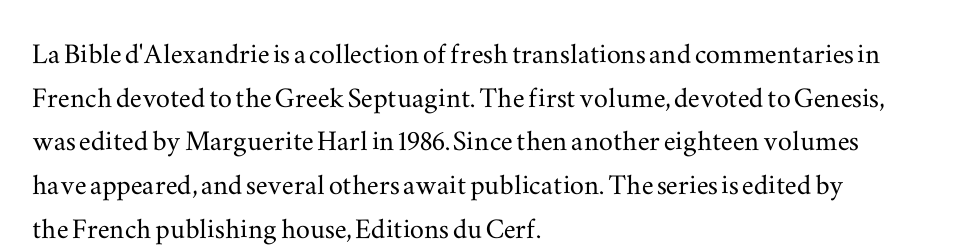
The image shows 35 px wide serif type, upright; set left-aligned, normal line spacing (1.25x), normal letter spacing, not underlined; medium stroke contrast and a small x-height.
